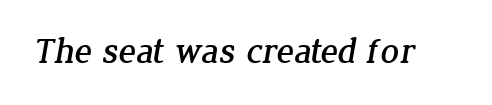
{"serif": "yes", "width": "normal", "stroke_contrast": "low", "x_height": "medium", "monospaced": "no", "underline": "no", "letter_spacing": "normal", "letter_spacing_em": 0.0, "glyph_px": 36}
